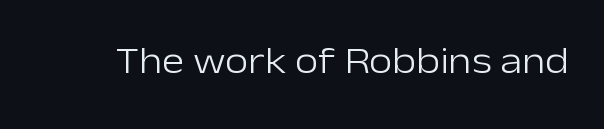
Heft: none added — not bold. Spacing between characters is what you'd get straight out of the box. In terms of letterform style, serifs are entirely absent. Bare-footed words on every line. The rendering uses natural spacing where letterforms have individual widths.
